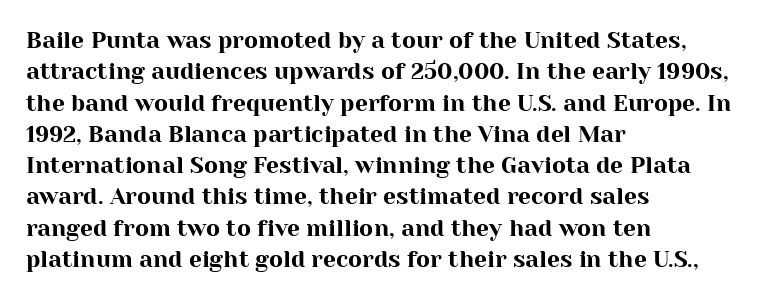
{"italic": "no", "underline": "no", "align": "left", "line_spacing": "normal", "line_spacing_ratio": 1.36, "letter_spacing": "normal", "letter_spacing_em": 0.0, "glyph_px": 23}
